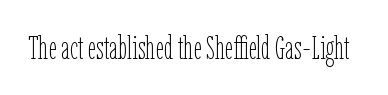
Glance below the letters and you will spot only blank space. Posture: vertical. Unbolded letterforms with no extra heft. Nobody touched the tracking dial on this one. Proportional: the letters do not fall into vertical columns.
